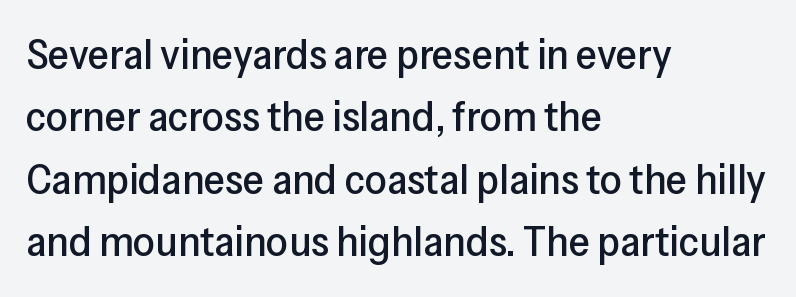
Q: Is the text italic (slanted)? A: No, it is upright.
Q: Is the typeface a serif or a sans-serif typeface? A: Sans-serif.
Q: Is the text underlined? A: No.
Q: How is the paragraph aligned? A: Left-aligned.
Q: Is the spacing between letters normal or unusually wide? A: Normal.
Q: Is the spacing between lines tight, normal or loose? A: Normal.
Q: Width (condensed, normal, or wide)? A: Normal.
Q: Stroke contrast? A: Low.
Q: x-height? A: Medium.
Q: Monospaced? A: No.
